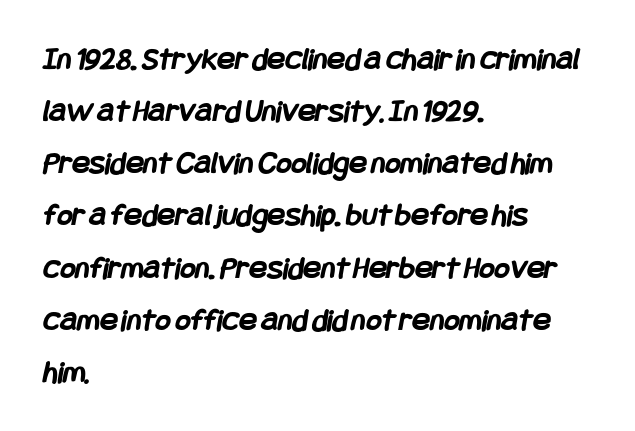
{"serif": "no", "bold": "yes", "weight": "semibold", "width": "condensed", "stroke_contrast": "low", "x_height": "large", "underline": "no", "align": "left", "line_spacing": "normal", "line_spacing_ratio": 1.58, "letter_spacing": "normal", "letter_spacing_em": 0.0, "glyph_px": 33}
